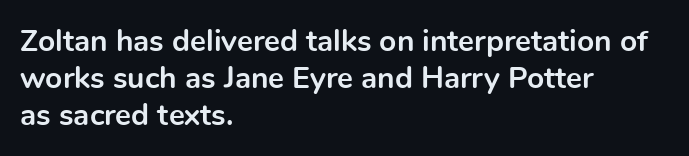
Q: Is the text bold? A: Yes.
Q: Is the text italic (slanted)? A: No, it is upright.
Q: Is the typeface a serif or a sans-serif typeface? A: Sans-serif.
Q: Is the text underlined? A: No.
Q: How is the paragraph aligned? A: Left-aligned.
Q: Is the spacing between letters normal or unusually wide? A: Normal.
Q: Width (condensed, normal, or wide)? A: Normal.
Q: x-height? A: Medium.
Q: Monospaced? A: No.
